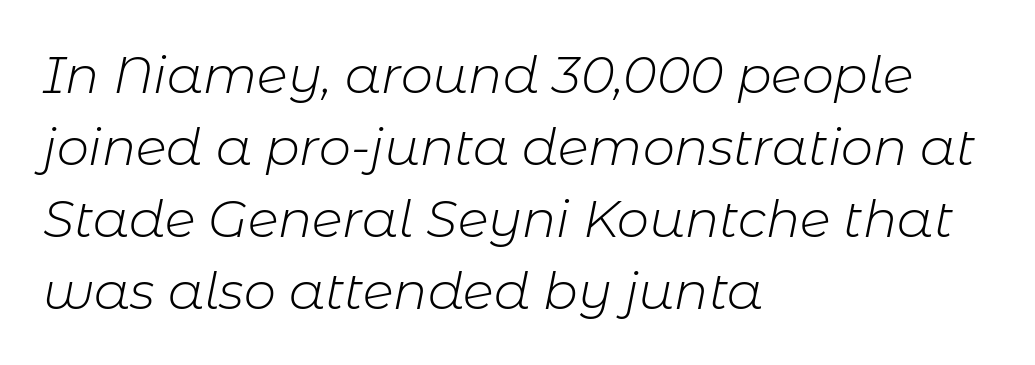
Caption: standard tracking, unaltered. Weight: in the light-to-regular range. Reading down the column, the eye jumps a familiar distance to each next line. Italic? Definitely — the glyphs are oblique.
